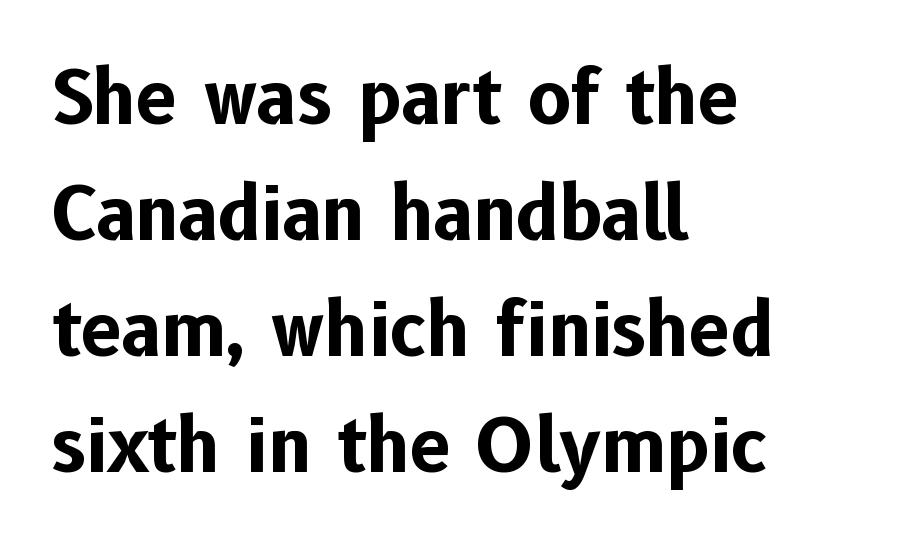
When letters stand straight like this, we call the style roman or upright. Strokes here are thick enough to call this a true bold. Line starts are locked; line ends wander. Whoever set this chose a conventional vertical rhythm. How are the letters spaced? Ordinarily, with no added tracking.
